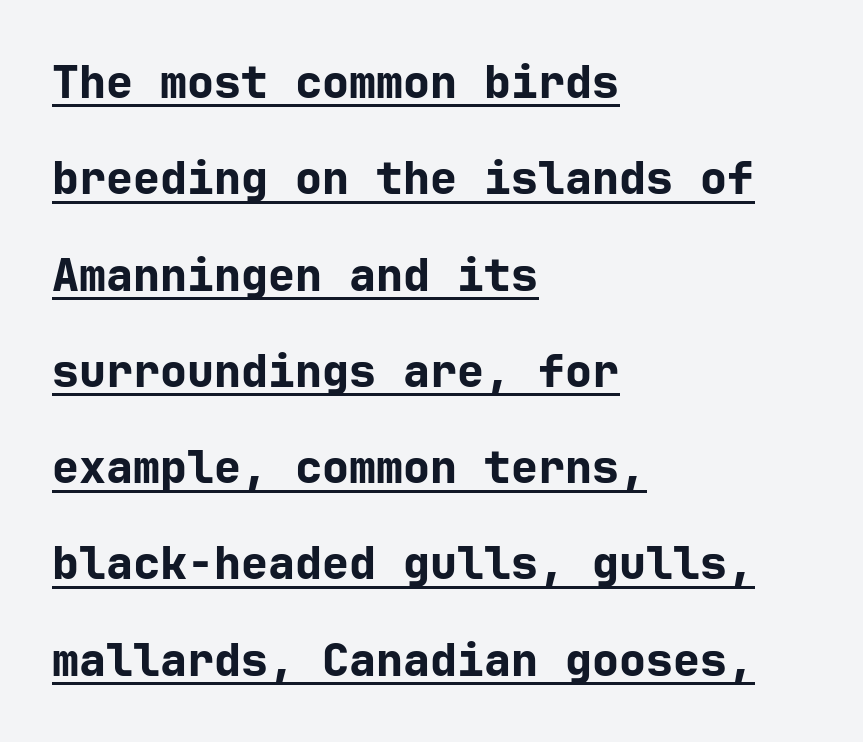
The image shows 45 px bold sans-serif type, upright; set left-aligned, loose line spacing (2.14x), normal letter spacing, underlined; low stroke contrast and a medium x-height.
